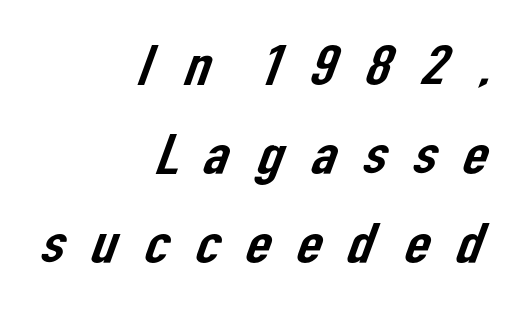
{"serif": "no", "width": "normal", "stroke_contrast": "low", "x_height": "medium", "monospaced": "no", "underline": "no", "align": "right", "line_spacing": "normal", "line_spacing_ratio": 1.56, "letter_spacing": "wide", "letter_spacing_em": 0.35, "glyph_px": 57}
